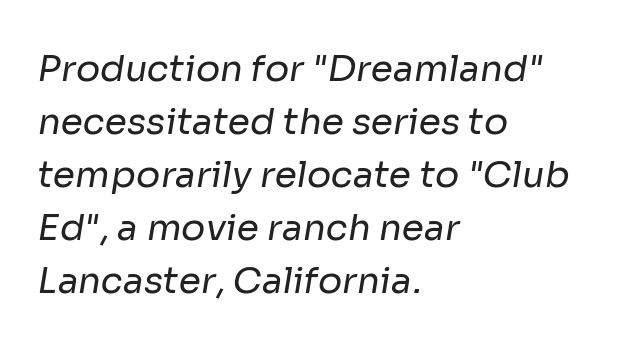
The image shows 36 px regular-weight sans-serif type; set left-aligned, normal line spacing (1.47x), normal letter spacing, not underlined; low stroke contrast and a medium x-height.
